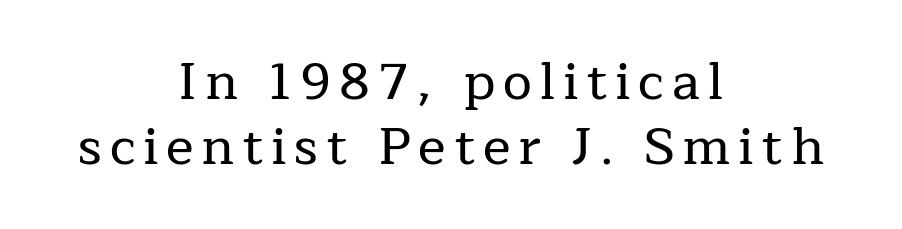
Q: Is the text italic (slanted)? A: No, it is upright.
Q: Is the typeface a serif or a sans-serif typeface? A: Serif.
Q: Is the text underlined? A: No.
Q: How is the paragraph aligned? A: Centered.
Q: Is the spacing between lines tight, normal or loose? A: Normal.
Q: Width (condensed, normal, or wide)? A: Normal.
Q: Stroke contrast? A: Low.
Q: x-height? A: Medium.
Q: Monospaced? A: No.
